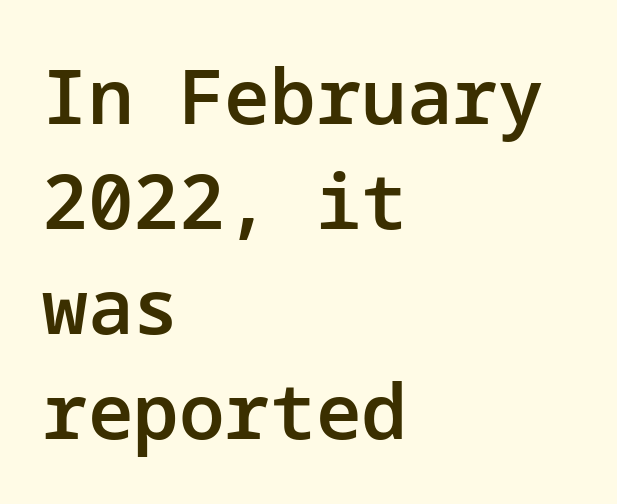
The image shows 76 px semibold sans-serif type, upright; set left-aligned, normal line spacing (1.38x), normal letter spacing, not underlined; low stroke contrast and a medium x-height.
